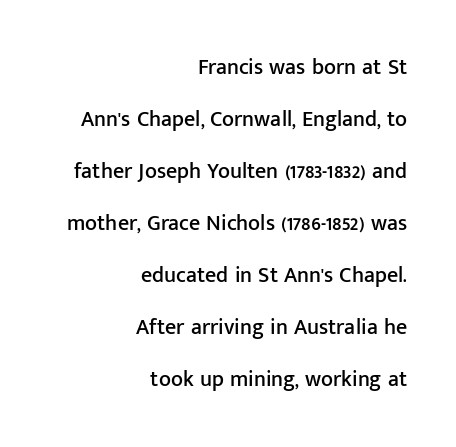
Designer's note — italics off, roman on. The rendering uses a large line-height, opening up the rows. Anything drawn beneath the words? Only blank space. The gaps between neighbouring characters are ordinary and unremarkable. This sample is right-justified, so line beginnings fall wherever the words allow.
